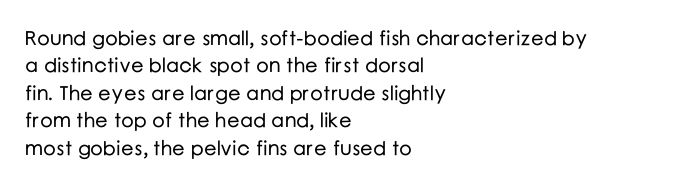
The specimen omits any rule beneath the text block's lines. The face used here is rendered with its standard letterfit. Posture: straight, roman, zero tilt. A student would call this left alignment; a typographer would say flush left, rag right. If you measured baseline to baseline, you'd find a middling distance.
